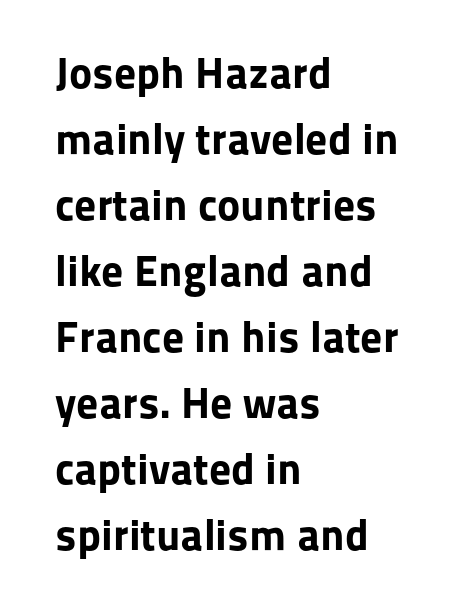
Q: Is the text bold? A: Yes.
Q: Is the text italic (slanted)? A: No, it is upright.
Q: Is the typeface a serif or a sans-serif typeface? A: Sans-serif.
Q: Is the text underlined? A: No.
Q: How is the paragraph aligned? A: Left-aligned.
Q: Is the spacing between letters normal or unusually wide? A: Normal.
Q: Is the spacing between lines tight, normal or loose? A: Normal.
Q: Width (condensed, normal, or wide)? A: Normal.
Q: Stroke contrast? A: Low.
Q: x-height? A: Medium.
Q: Monospaced? A: No.
